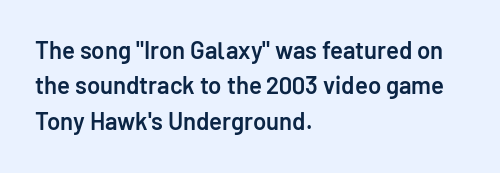
Q: Is the text bold? A: Semi-bold.
Q: Is the text italic (slanted)? A: No, it is upright.
Q: Is the text underlined? A: No.
Q: How is the paragraph aligned? A: Left-aligned.
Q: Is the spacing between letters normal or unusually wide? A: Normal.
Q: Is the spacing between lines tight, normal or loose? A: Normal.
